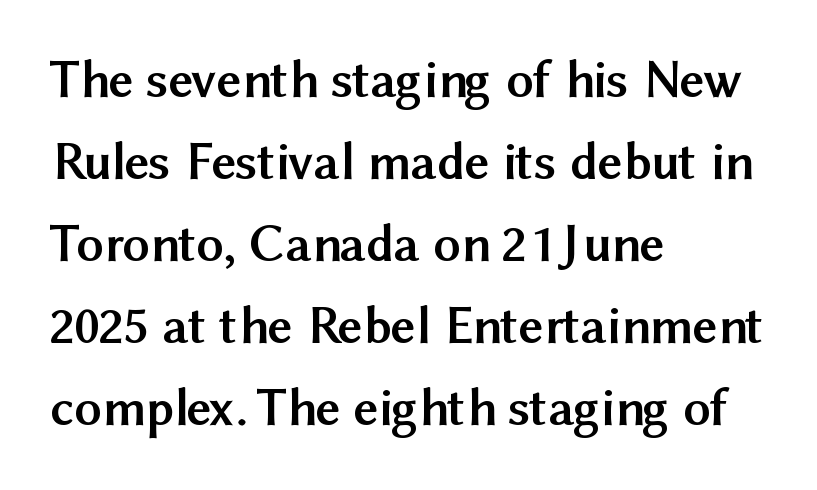
The image shows 54 px semibold sans-serif type, upright; set left-aligned, normal line spacing (1.52x), normal letter spacing, not underlined; medium stroke contrast and a medium x-height.
